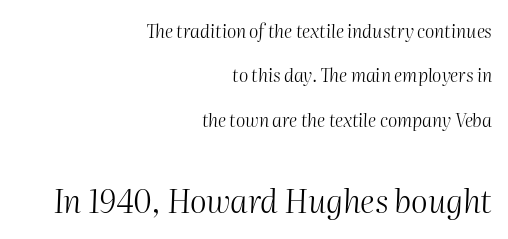
The image shows 32 px light type, italic (leaning right); set right-aligned, loose line spacing (2.47x), normal letter spacing, not underlined; the second (bottom) block is 1.78x larger; medium stroke contrast and a medium x-height.
